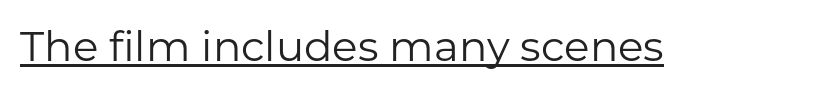
{"serif": "no", "italic": "no", "bold": "no", "weight": "regular", "width": "normal", "stroke_contrast": "low", "x_height": "medium", "monospaced": "no", "underline": "yes", "letter_spacing": "normal", "letter_spacing_em": 0.0, "glyph_px": 42}
